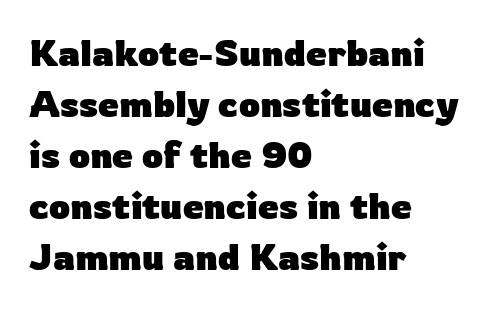
Q: Is the text bold? A: Yes.
Q: Is the text italic (slanted)? A: No, it is upright.
Q: Is the typeface a serif or a sans-serif typeface? A: Sans-serif.
Q: Is the text underlined? A: No.
Q: How is the paragraph aligned? A: Left-aligned.
Q: Is the spacing between letters normal or unusually wide? A: Normal.
Q: Is the spacing between lines tight, normal or loose? A: Normal.
Q: Width (condensed, normal, or wide)? A: Normal.
Q: Stroke contrast? A: Low.
Q: x-height? A: Medium.
Q: Monospaced? A: No.
